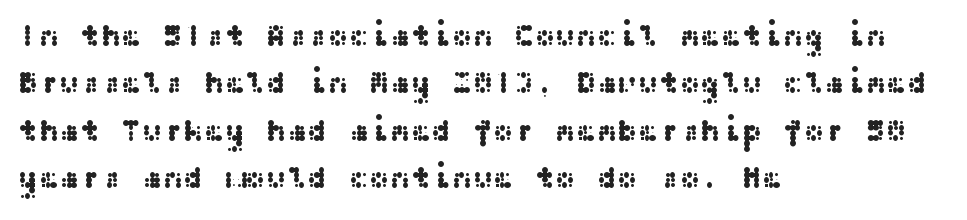
{"serif": "no", "italic": "no", "width": "wide", "stroke_contrast": "medium", "x_height": "medium", "underline": "no", "align": "left", "line_spacing": "normal", "line_spacing_ratio": 1.53, "letter_spacing": "normal", "letter_spacing_em": 0.0, "glyph_px": 31}
